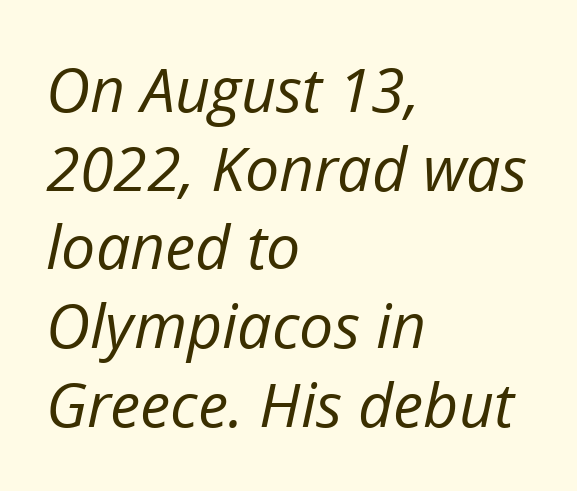
The image shows 61 px regular-weight type, italic (leaning right); set left-aligned, normal line spacing (1.29x), normal letter spacing, not underlined; low stroke contrast and a medium x-height.
